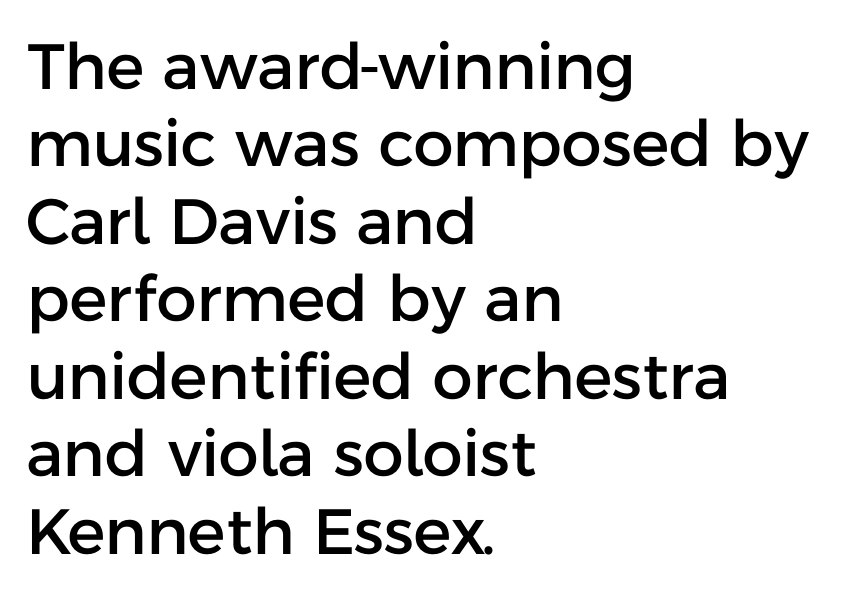
The image shows 64 px sans-serif type, upright; set left-aligned, line spacing 1.21x, normal letter spacing, not underlined; low stroke contrast and a medium x-height.
